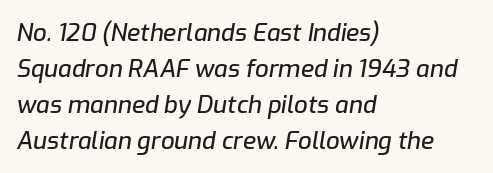
The image shows 24 px text type, italic (leaning right); set left-aligned, normal line spacing (1.5x), normal letter spacing, not underlined.
